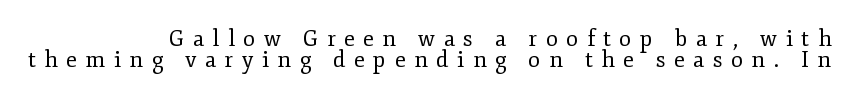
The letters stand straight up with perfectly vertical stems. The type is letterspaced generously, with wide tracking. The font is comparable to plain body text, perhaps lighter. This rendering features lettering with no underline.
